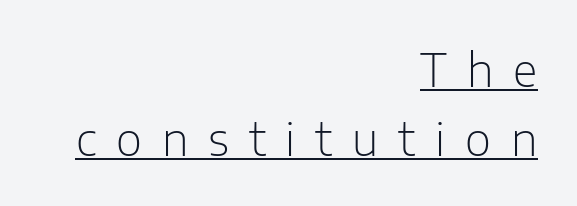
{"serif": "no", "italic": "no", "bold": "no", "weight": "light", "width": "normal", "stroke_contrast": "low", "x_height": "medium", "monospaced": "no", "underline": "yes", "align": "right", "line_spacing": "normal", "line_spacing_ratio": 1.53, "letter_spacing": "wide", "letter_spacing_em": 0.44, "glyph_px": 45}
